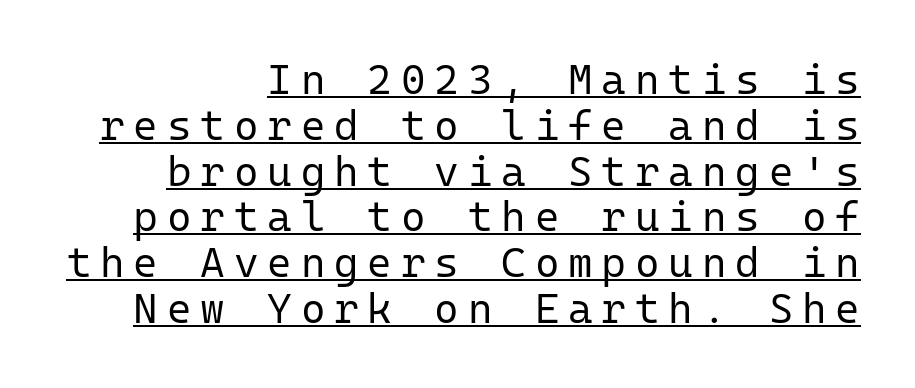
{"serif": "no", "italic": "no", "bold": "no", "weight": "regular", "width": "normal", "stroke_contrast": "low", "x_height": "medium", "monospaced": "yes", "underline": "yes", "line_spacing": "tight", "line_spacing_ratio": 1.09, "letter_spacing": "wide", "letter_spacing_em": 0.21, "glyph_px": 42}
